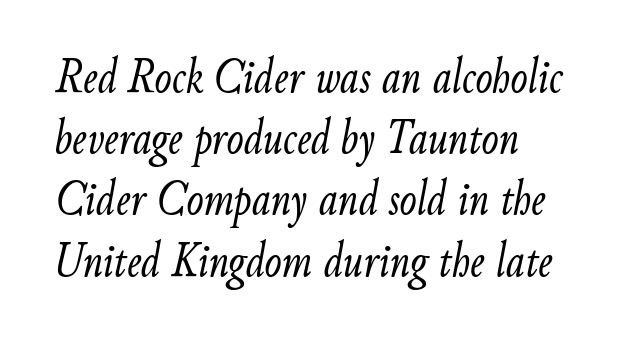
The image shows 51 px light, condensed type, italic (leaning right); set left-aligned, line spacing 1.2x, normal letter spacing, not underlined; low stroke contrast and a small x-height.
